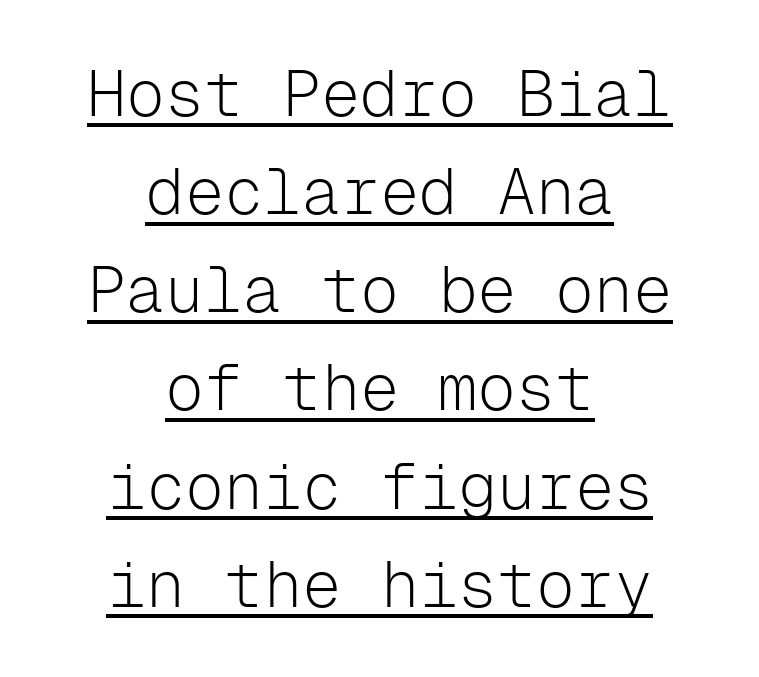
The image shows 65 px light sans-serif type, upright, monospaced; set centered, normal line spacing (1.51x), normal letter spacing, underlined; low stroke contrast and a medium x-height.
